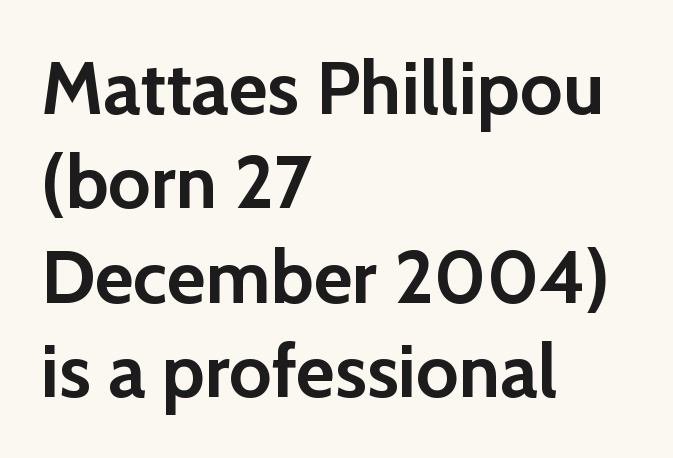
{"serif": "no", "italic": "no", "bold": "yes", "weight": "semibold", "width": "normal", "stroke_contrast": "low", "x_height": "medium", "monospaced": "no", "underline": "no", "align": "left", "line_spacing": "normal", "line_spacing_ratio": 1.26, "letter_spacing": "normal", "letter_spacing_em": 0.0, "glyph_px": 75}
